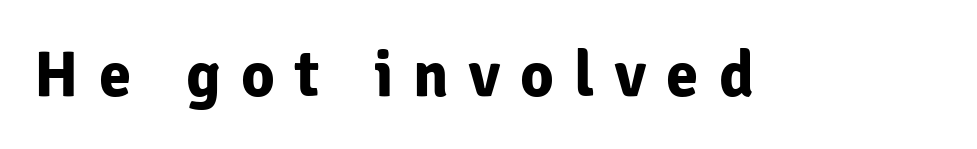
Q: Is the text bold? A: Yes.
Q: Is the text italic (slanted)? A: No, it is upright.
Q: Is the typeface a serif or a sans-serif typeface? A: Sans-serif.
Q: Is the text underlined? A: No.
Q: Is the spacing between letters normal or unusually wide? A: Unusually wide.
Q: Width (condensed, normal, or wide)? A: Normal.
Q: Stroke contrast? A: Low.
Q: x-height? A: Medium.
Q: Monospaced? A: No.
